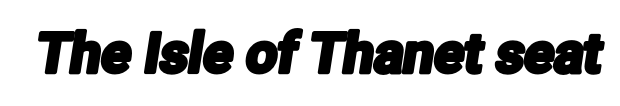
Q: Is the typeface a serif or a sans-serif typeface? A: Sans-serif.
Q: Is the text underlined? A: No.
Q: Is the spacing between letters normal or unusually wide? A: Normal.
Q: Width (condensed, normal, or wide)? A: Condensed.
Q: Stroke contrast? A: Low.
Q: x-height? A: Medium.
Q: Monospaced? A: No.
